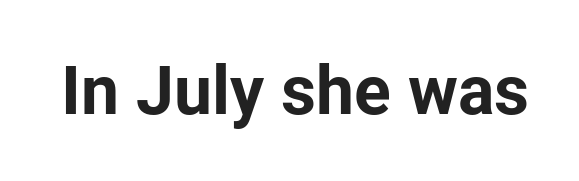
The letters advance in unequal steps, a hallmark of proportional type. Check under the words: just untouched page. Here the glyphs are tracked normally, forming tight word shapes. Pretty heavy lettering here — definitely bold. When letters stand straight like this, we call the style roman or upright. Font category for this specimen: sans-serif.
